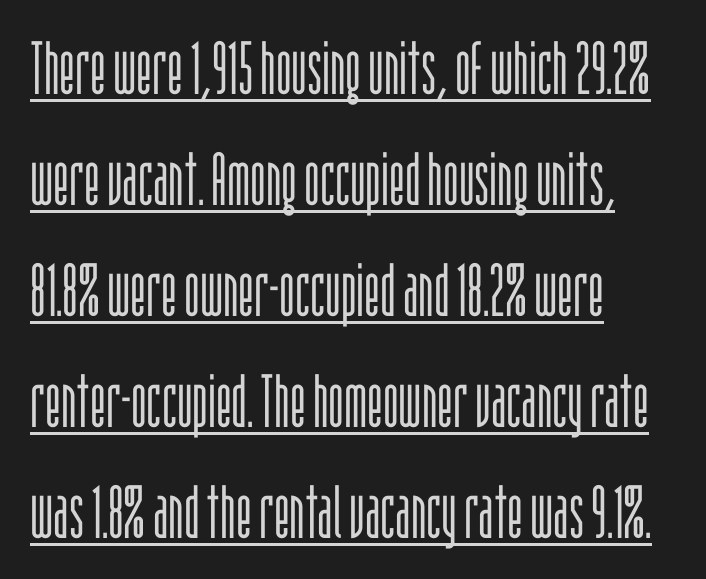
{"serif": "no", "italic": "no", "bold": "no", "weight": "light", "width": "condensed", "stroke_contrast": "low", "x_height": "large", "monospaced": "no", "underline": "yes", "align": "left", "line_spacing": "normal", "line_spacing_ratio": 1.5, "letter_spacing": "normal", "letter_spacing_em": 0.0, "glyph_px": 74}
